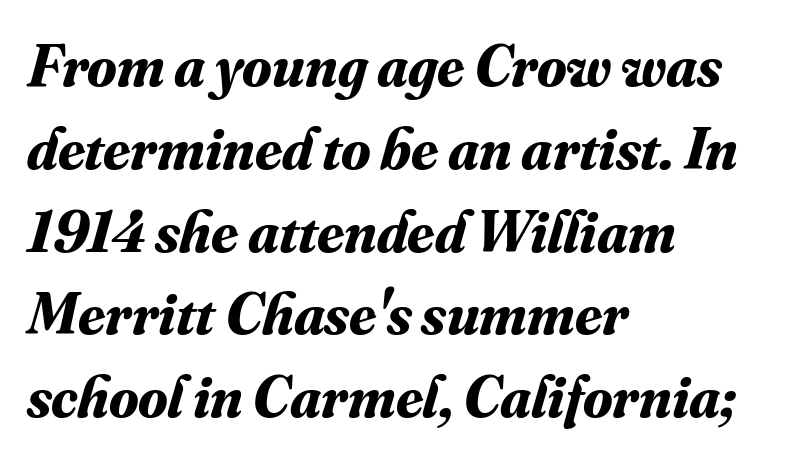
{"serif": "yes", "italic": "yes", "lean": "right", "slant_degrees": 16, "bold": "yes", "weight": "bold", "width": "normal", "stroke_contrast": "medium", "x_height": "small", "monospaced": "no", "underline": "no", "align": "left", "line_spacing": "normal", "line_spacing_ratio": 1.38, "letter_spacing": "normal", "letter_spacing_em": 0.0, "glyph_px": 60}
